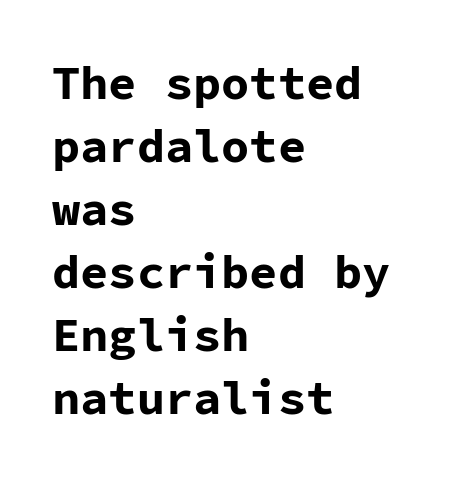
Strokes here are thick enough to call this a true bold. This rendering uses left alignment, leaving the right contour irregular. I'd call this a sans setting — the letters go barefoot. A roman cut, with each character standing at attention. Anything drawn beneath the words? Only blank space.
